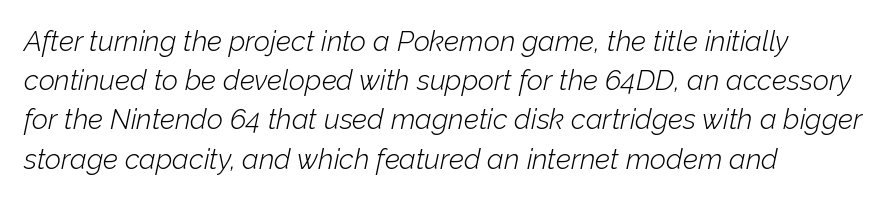
Q: Is the text bold? A: No.
Q: Is the text italic (slanted)? A: Yes, it leans right by about 12 degrees.
Q: Is the text underlined? A: No.
Q: How is the paragraph aligned? A: Left-aligned.
Q: Is the spacing between letters normal or unusually wide? A: Normal.
Q: Is the spacing between lines tight, normal or loose? A: Normal.
Q: Width (condensed, normal, or wide)? A: Normal.
Q: Stroke contrast? A: Low.
Q: x-height? A: Medium.
Q: Monospaced? A: No.
